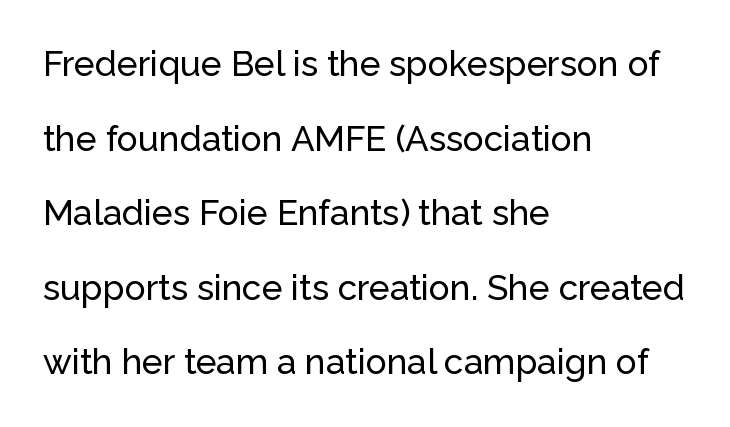
You could call the tracking neutral — neither tight nor loose. Here the designer chose a conventional face with non-uniform glyph widths. Widely set lines give the paragraph a tall, airy silhouette. The setting favours the left margin, as ordinary paragraphs usually do. A sans-serif font was chosen for this passage.
